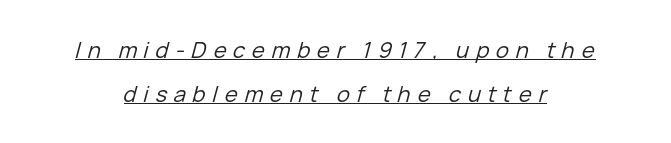
{"italic": "yes", "lean": "right", "slant_degrees": 15, "bold": "no", "underline": "yes", "align": "center", "line_spacing": "loose", "line_spacing_ratio": 1.99, "letter_spacing": "wide", "letter_spacing_em": 0.31, "glyph_px": 22}
